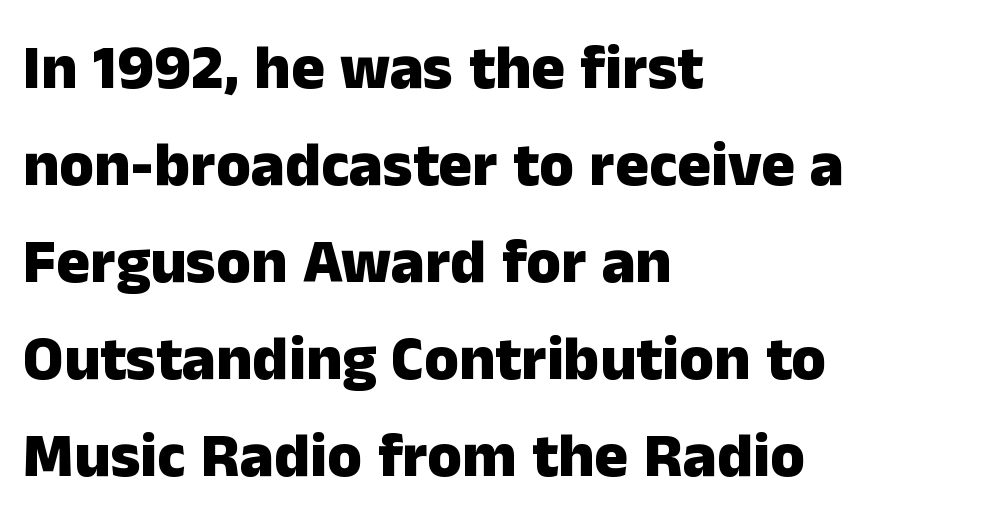
The image shows 63 px heavy sans-serif type, upright; set left-aligned, normal line spacing (1.54x), normal letter spacing, not underlined; low stroke contrast and a medium x-height.
